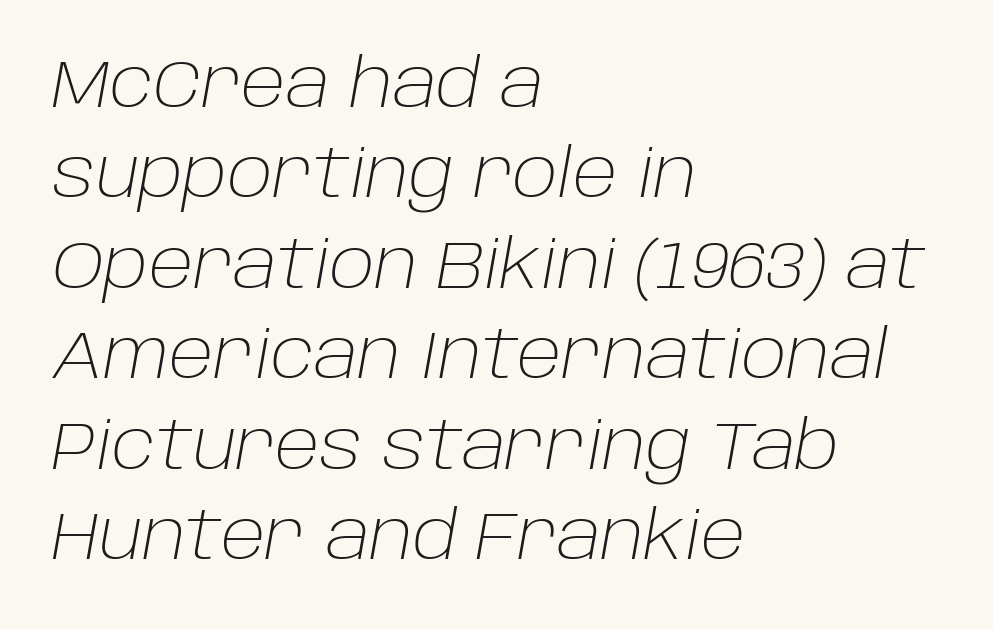
The image shows 67 px light type, italic (leaning right); set left-aligned, normal line spacing (1.35x), normal letter spacing, not underlined; low stroke contrast and a large x-height.
